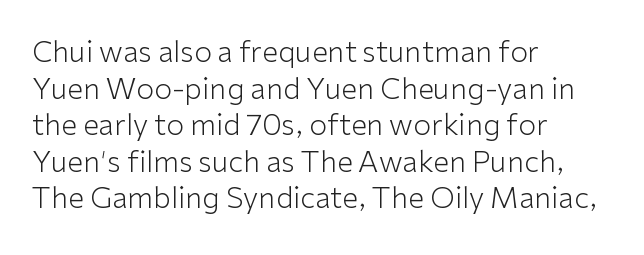
{"serif": "no", "italic": "no", "bold": "no", "weight": "light", "width": "normal", "stroke_contrast": "low", "x_height": "medium", "monospaced": "no", "underline": "no", "align": "left", "line_spacing": "normal", "line_spacing_ratio": 1.26, "letter_spacing": "normal", "letter_spacing_em": 0.0, "glyph_px": 29}
